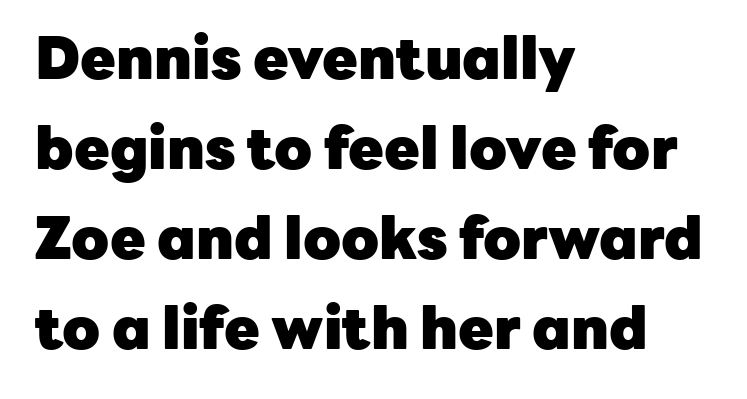
Q: Is the text bold? A: Yes.
Q: Is the text italic (slanted)? A: No, it is upright.
Q: Is the typeface a serif or a sans-serif typeface? A: Sans-serif.
Q: Is the text underlined? A: No.
Q: How is the paragraph aligned? A: Left-aligned.
Q: Is the spacing between letters normal or unusually wide? A: Normal.
Q: Is the spacing between lines tight, normal or loose? A: Normal.
Q: Width (condensed, normal, or wide)? A: Normal.
Q: Stroke contrast? A: Low.
Q: x-height? A: Medium.
Q: Monospaced? A: No.
